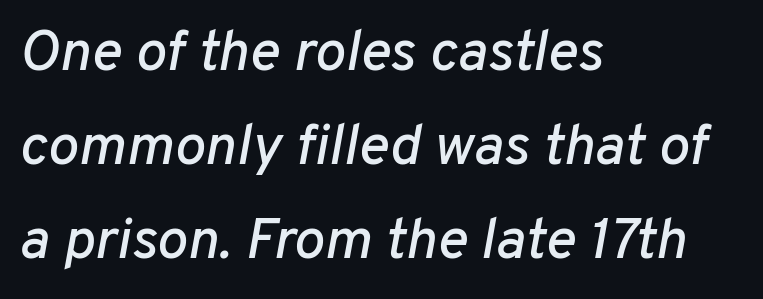
Is there much room between lines? A standard amount, neither cramped nor airy. In terms of posture, this sample is oblique. A typesetter would call this proportional, since set widths differ per character. Anything drawn beneath the words? Only blank space. The paragraph shown leans on its left margin.
